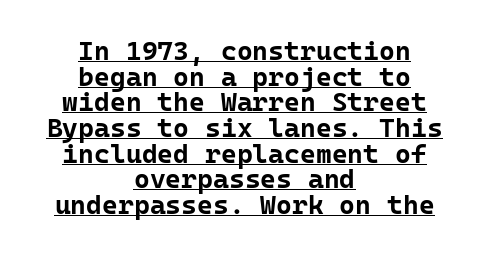
The image shows 27 px bold type, upright; set centered, tight line spacing (0.95x), normal letter spacing, underlined.
